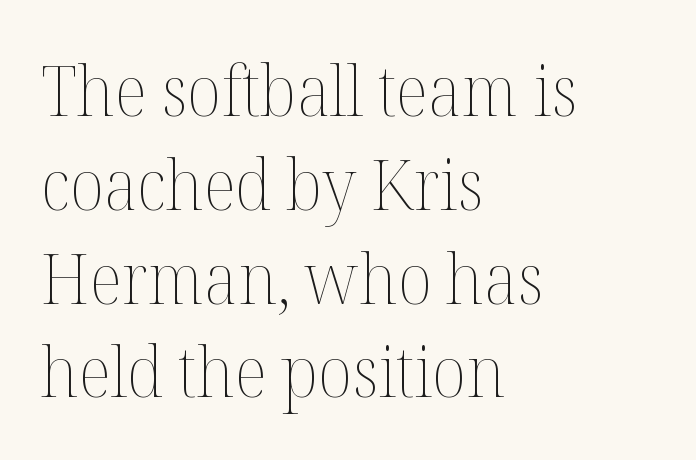
The image shows 70 px thin type, upright; set left-aligned, normal line spacing (1.34x), normal letter spacing, not underlined; medium stroke contrast and a medium x-height.
